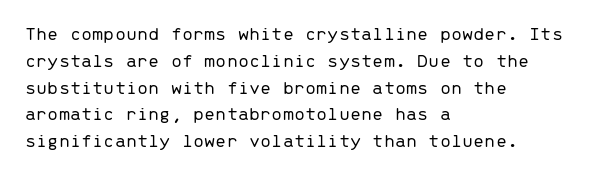
The image shows 20 px text type, upright; set left-aligned, normal line spacing (1.34x), normal letter spacing, not underlined.
